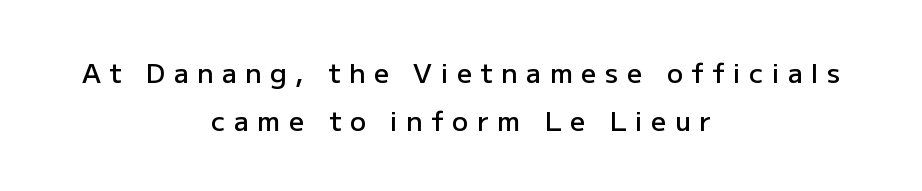
The image shows 27 px text type, upright; set centered, line spacing 1.79x, unusually wide letter spacing (+0.31 em), not underlined.
